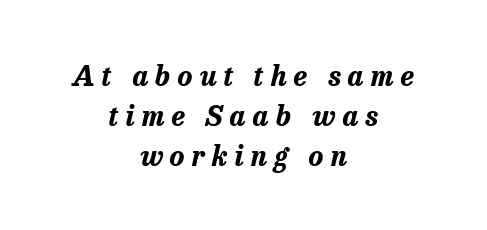
The image shows 28 px bold type, italic (leaning right); set centered, normal line spacing (1.43x), unusually wide letter spacing (+0.25 em), not underlined; low stroke contrast and a medium x-height.
